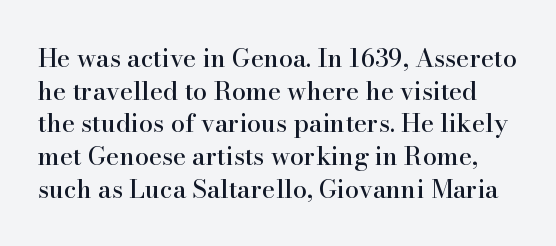
Tracking value appears to be zero — textbook default spacing. This rendering features lettering with no underline. Do the letters lean? They stand straight. Honestly, the row spacing looks completely unremarkable.
